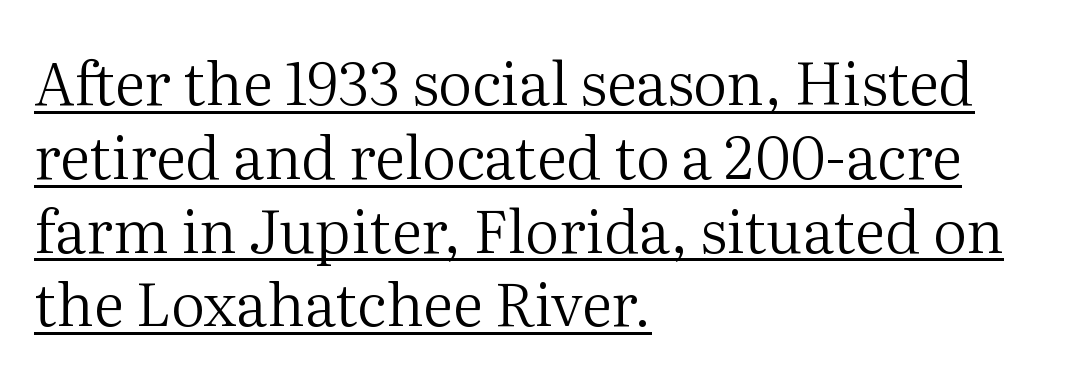
The image shows 60 px regular-weight serif type, upright; set left-aligned, line spacing 1.23x, normal letter spacing, underlined; medium stroke contrast and a medium x-height.
